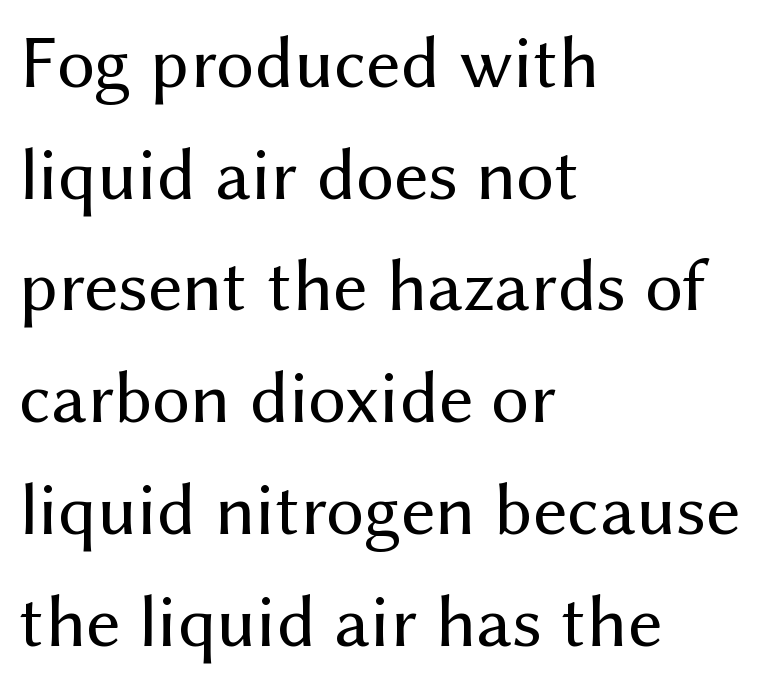
Q: Is the text bold? A: No.
Q: Is the text italic (slanted)? A: No, it is upright.
Q: Is the typeface a serif or a sans-serif typeface? A: Sans-serif.
Q: Is the text underlined? A: No.
Q: How is the paragraph aligned? A: Left-aligned.
Q: Is the spacing between letters normal or unusually wide? A: Normal.
Q: Is the spacing between lines tight, normal or loose? A: Normal.
Q: Width (condensed, normal, or wide)? A: Normal.
Q: Stroke contrast? A: Medium.
Q: x-height? A: Medium.
Q: Monospaced? A: No.
